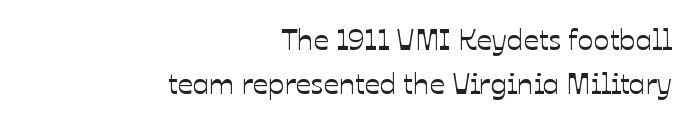
Q: Is the text italic (slanted)? A: No, it is upright.
Q: Is the text underlined? A: No.
Q: How is the paragraph aligned? A: Right-aligned.
Q: Is the spacing between letters normal or unusually wide? A: Normal.
Q: Is the spacing between lines tight, normal or loose? A: Normal.
Q: Width (condensed, normal, or wide)? A: Normal.
Q: Stroke contrast? A: Low.
Q: x-height? A: Medium.
Q: Monospaced? A: No.
